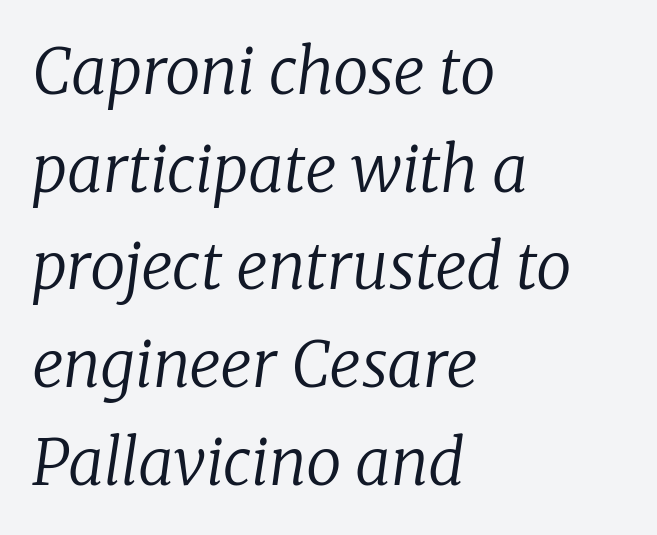
Heaviness? Minimal to ordinary, like unemphasized prose. In terms of letterspacing, this is plain default setting. In terms of leading, this rendering sits right in the middle. Teacher's note: observe the even left margin — that is flush-left alignment. The space beneath each line is pristine and unruled. Small tapered or slab feet sit at the stroke ends, so this counts as serif.
